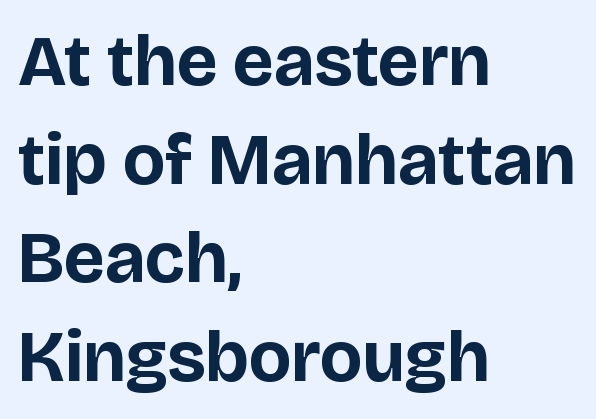
{"serif": "no", "italic": "no", "bold": "yes", "weight": "bold", "width": "normal", "stroke_contrast": "low", "x_height": "large", "monospaced": "no", "underline": "no", "align": "left", "line_spacing": "normal", "line_spacing_ratio": 1.37, "letter_spacing": "normal", "letter_spacing_em": 0.0, "glyph_px": 72}
